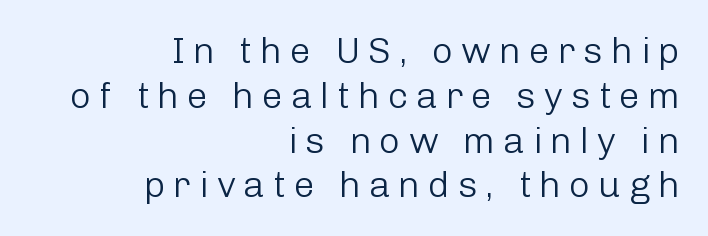
The image shows 37 px light sans-serif type, upright; set right-aligned, line spacing 1.21x, unusually wide letter spacing (+0.21 em), not underlined; low stroke contrast and a medium x-height.
